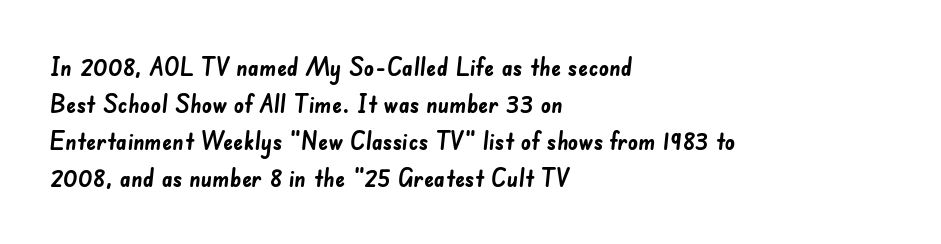
Caption: multi-line text, flush left, ragged right. The typesetting leans heavy: a genuine bold. The letterforms sit shoulder to shoulder at normal distance. The leading is moderate, giving the passage an even texture.
